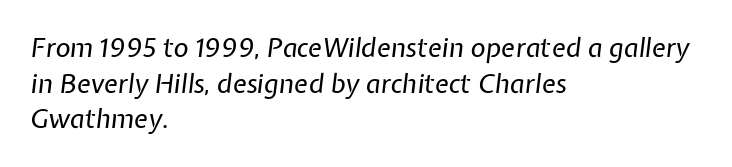
The image shows 26 px text type, italic (leaning right); set left-aligned, normal line spacing (1.37x), normal letter spacing, not underlined.
